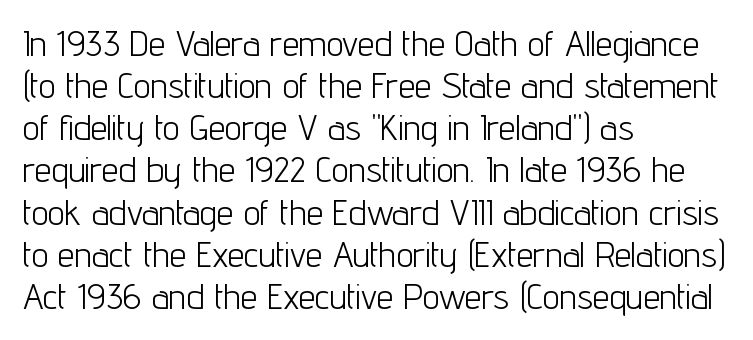
The image shows 34 px light, condensed sans-serif type, upright; set left-aligned, line spacing 1.24x, normal letter spacing, not underlined; low stroke contrast and a medium x-height.
